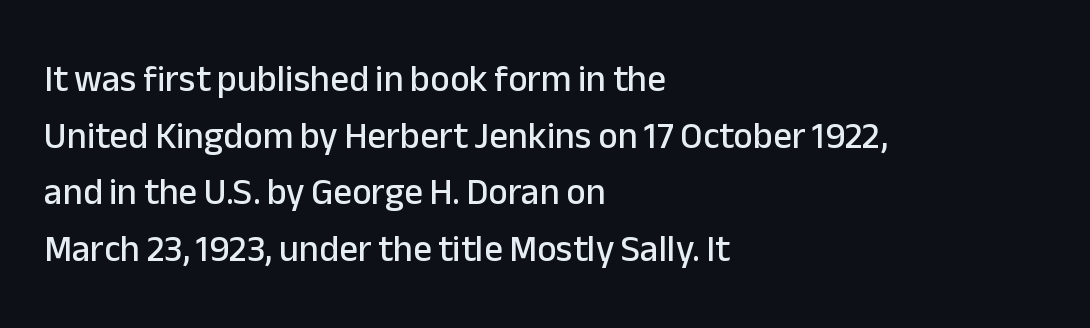
Letter spacing: default. The lines in this sample share a left origin and differ only in where they stop. Examine the stroke ends and you'll find no serifs. The block of text has a typical density, with ordinary space between rows. Rendered with straight, roman letterforms. The space directly below the letters is spotless.
